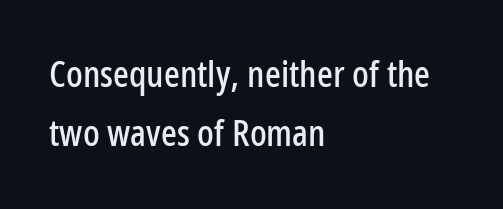
Q: Is the text italic (slanted)? A: No, it is upright.
Q: Is the typeface a serif or a sans-serif typeface? A: Sans-serif.
Q: Is the text underlined? A: No.
Q: How is the paragraph aligned? A: Left-aligned.
Q: Is the spacing between letters normal or unusually wide? A: Normal.
Q: Is the spacing between lines tight, normal or loose? A: Normal.
Q: Width (condensed, normal, or wide)? A: Condensed.
Q: Stroke contrast? A: Low.
Q: x-height? A: Medium.
Q: Monospaced? A: No.
